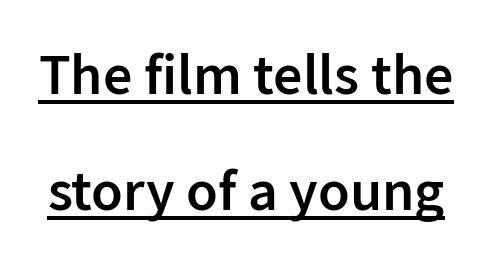
Think of a printed novel: that variable character pitch is what you see here. This is underlined copy, the kind a proofreader might mark for attention. Does extra space separate the letters? No, they use regular spacing. This rendering employs a face without finishing strokes, i.e., a sans-serif. Rendered with straight, roman letterforms.
